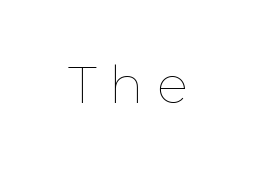
Each letter keeps its own natural width here, so spacing adapts to shape. Loose tracking; the words dissolve into strings of separated letters. Style check: upright. Summary of weight: not heavy and not bold. Honestly, there is no underline to notice here at all.
